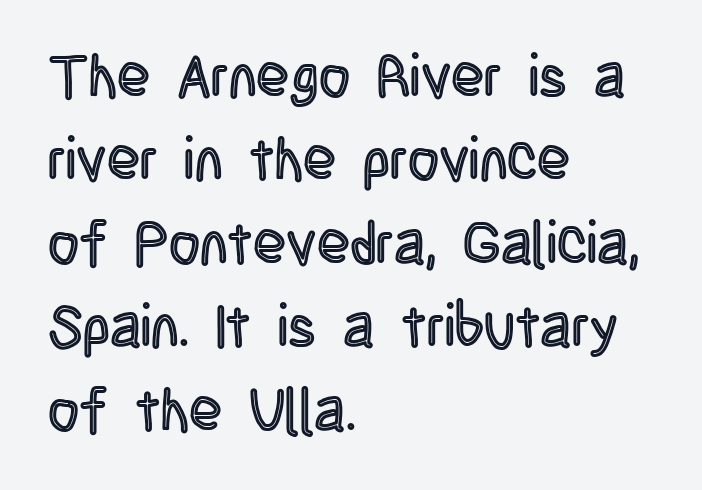
The lettering stays uniformly vertical, giving the passage a roman look. Underline: absent. The rendering anchors every line to the left-hand side. This sample uses plain, unmodified letter spacing.
